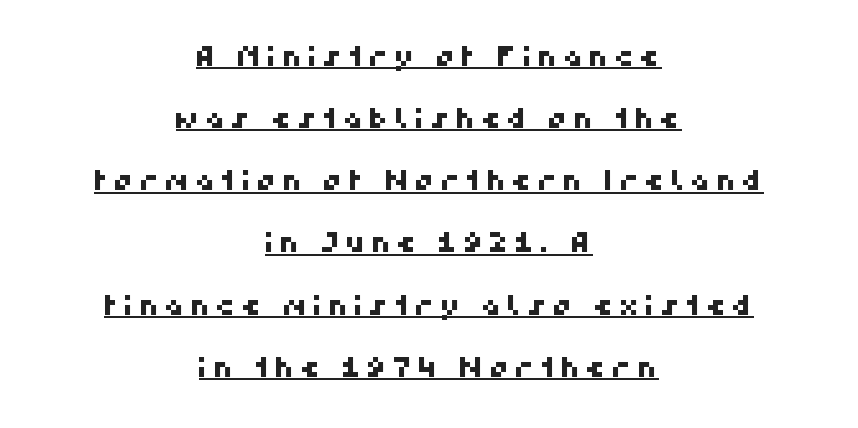
The image shows 28 px sans-serif type; set centered, loose line spacing (2.22x), underlined; high stroke contrast and a medium x-height.
